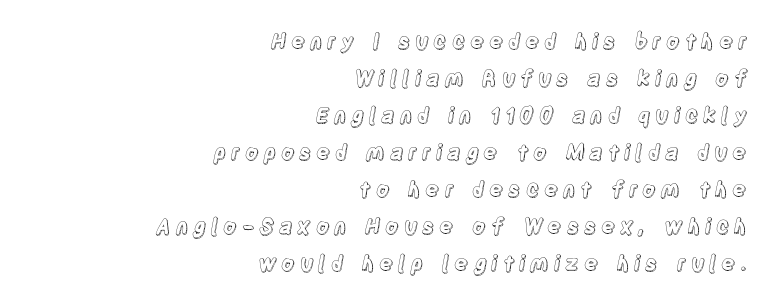
Q: Is the text italic (slanted)? A: Yes.
Q: Is the text underlined? A: No.
Q: How is the paragraph aligned? A: Right-aligned.
Q: Is the spacing between letters normal or unusually wide? A: Unusually wide.
